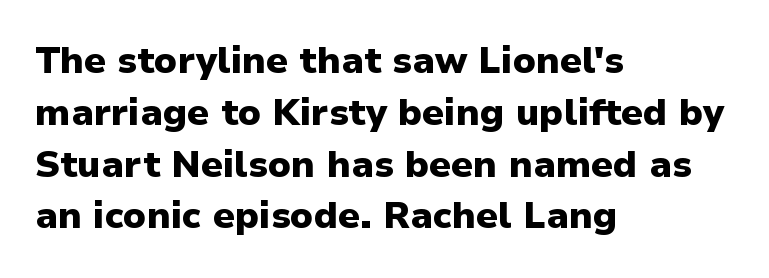
The image shows 37 px heavy sans-serif type, upright; set left-aligned, normal line spacing (1.4x), normal letter spacing, not underlined; low stroke contrast and a medium x-height.
